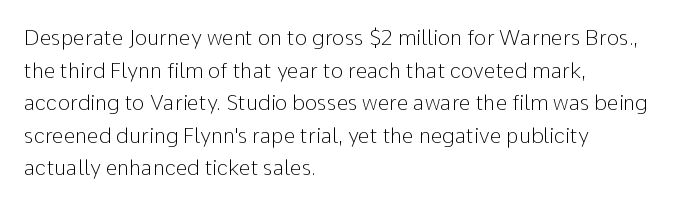
The image shows 21 px text type, upright; set left-aligned, normal line spacing (1.55x), normal letter spacing, not underlined.
